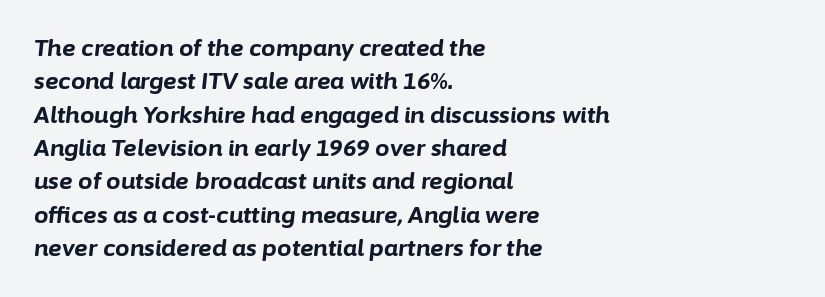
Q: Is the text bold? A: Yes.
Q: Is the text italic (slanted)? A: Yes, it leans right by about 6 degrees.
Q: Is the text underlined? A: No.
Q: How is the paragraph aligned? A: Left-aligned.
Q: Is the spacing between letters normal or unusually wide? A: Normal.
Q: Is the spacing between lines tight, normal or loose? A: Normal.
